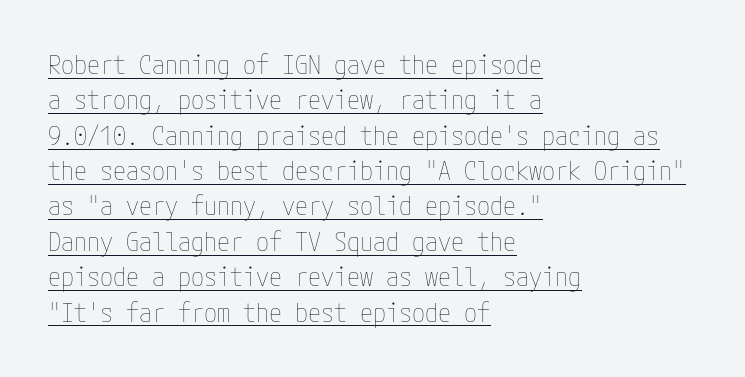
The passage is arranged the way most books set body copy — flush left. The letterforms sit at book weight or below. In terms of leading, this rendering sits right in the middle. A rule runs beneath these lines of type.
